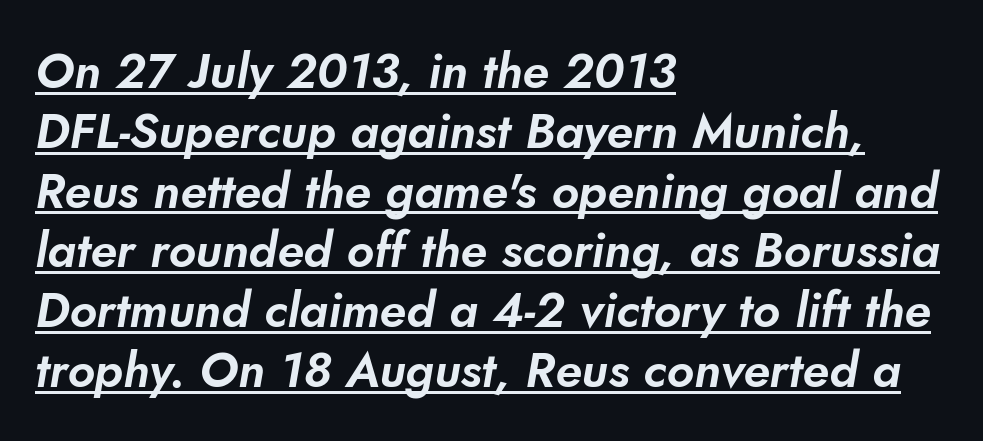
{"serif": "no", "width": "normal", "stroke_contrast": "low", "x_height": "small", "monospaced": "no", "underline": "yes", "align": "left", "line_spacing_ratio": 1.22, "letter_spacing": "normal", "letter_spacing_em": 0.0, "glyph_px": 49}
